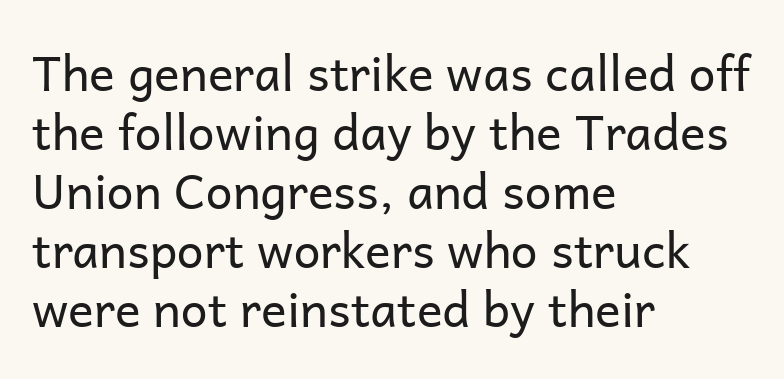
The image shows 48 px regular-weight sans-serif type, upright; set left-aligned, line spacing 1.23x, normal letter spacing, not underlined; low stroke contrast and a medium x-height.
